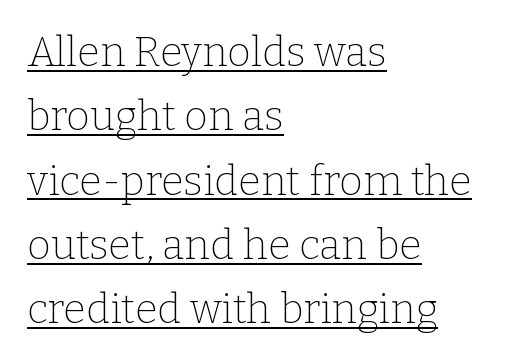
The image shows 41 px thin serif type, upright; set left-aligned, normal line spacing (1.57x), normal letter spacing, underlined; low stroke contrast and a medium x-height.
